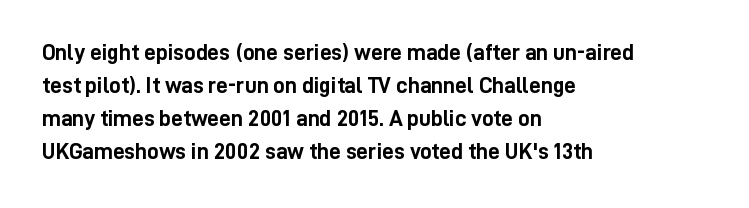
This sample keeps an unexceptional amount of space between lines. Strokes here are thick enough to call this a true bold. A student would call this left alignment; a typographer would say flush left, rag right. You can tell it's not italic because the verticals are truly vertical.
